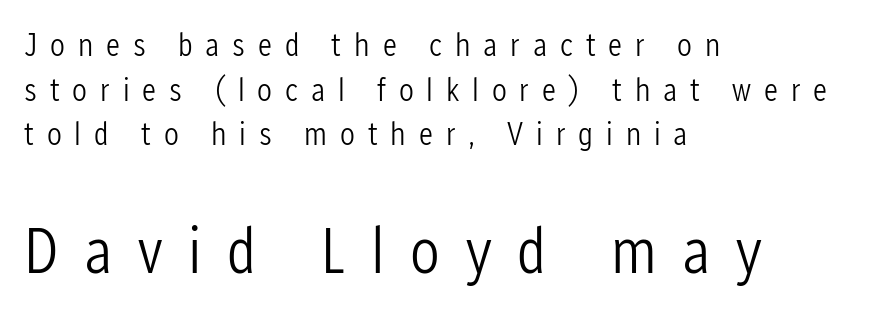
{"serif": "no", "italic": "no", "bold": "no", "weight": "light", "width": "condensed", "stroke_contrast": "low", "x_height": "medium", "monospaced": "no", "underline": "no", "align": "left", "line_spacing": "normal", "line_spacing_ratio": 1.35, "letter_spacing": "wide", "letter_spacing_em": 0.39, "larger_block": "second", "size_ratio": 2.0, "glyph_px": 66}
